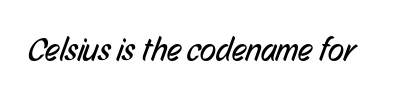
The image shows 33 px regular-weight, condensed sans-serif type; set normal letter spacing, not underlined; low stroke contrast and a medium x-height.
